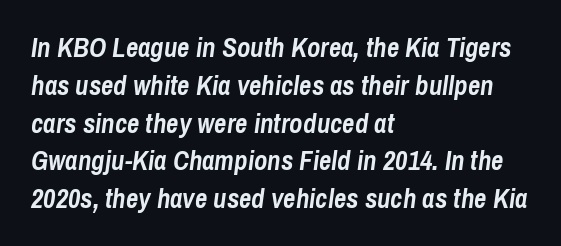
These words are printed bold, with thick strokes throughout. A clean baseline with only descenders dipping below it. Glyph-to-glyph distance matches everyday printed text. These lines stack with their left ends in a neat column. The passage shown leans; its letterforms are oblique. Normally led — the rows are evenly, conventionally spaced.
